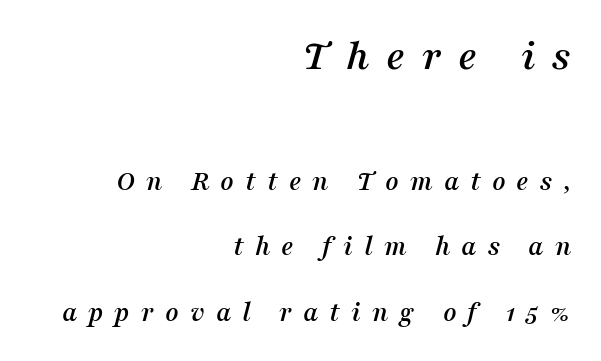
The image shows 44 px serif type, italic (leaning right); set right-aligned, loose line spacing (2.25x), unusually wide letter spacing (+0.38 em), not underlined; the first (top) block is 1.52x larger; medium stroke contrast and a medium x-height.
